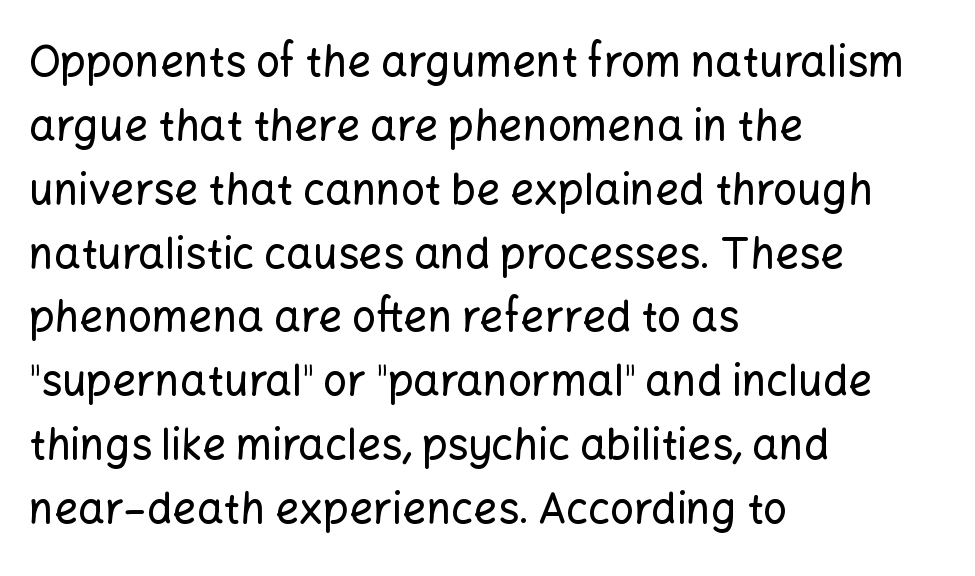
The image shows 42 px sans-serif type, upright; set left-aligned, normal line spacing (1.52x), normal letter spacing, not underlined; low stroke contrast and a medium x-height.
